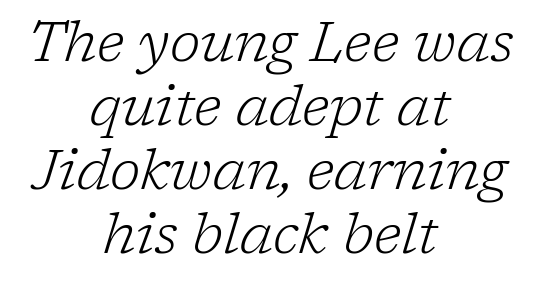
Q: Is the text bold? A: No.
Q: Is the text italic (slanted)? A: Yes, it leans right by about 17 degrees.
Q: Is the typeface a serif or a sans-serif typeface? A: Serif.
Q: Is the text underlined? A: No.
Q: How is the paragraph aligned? A: Centered.
Q: Is the spacing between letters normal or unusually wide? A: Normal.
Q: Is the spacing between lines tight, normal or loose? A: Tight.
Q: Width (condensed, normal, or wide)? A: Normal.
Q: Stroke contrast? A: Low.
Q: x-height? A: Medium.
Q: Monospaced? A: No.
